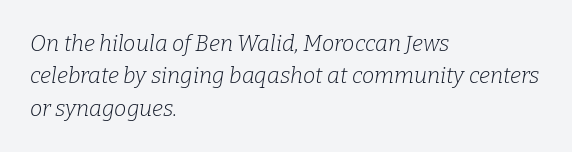
The image shows 22 px text type, italic (leaning right); set left-aligned, normal line spacing (1.47x), normal letter spacing, not underlined.
